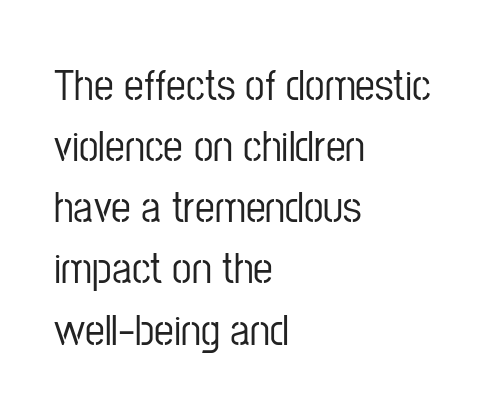
Font category for this specimen: sans-serif. This rendering features lettering with no underline. Designer's note — italics off, roman on. A typesetter would call this proportional, since set widths differ per character. Horizontal bands of white between lines are of average thickness.
